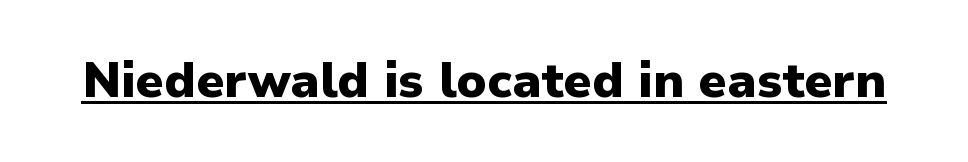
Does the lettering tilt? It doesn't — this is upright. Its strokes are broad and dark, the hallmark of bold type. Tracking value appears to be zero — textbook default spacing. This sample carries an underscore along the baseline area. This is sans-serif lettering, the kind often seen on screens and signage.
